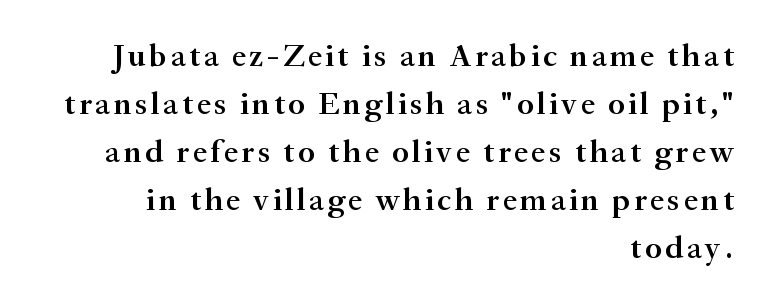
Q: Is the text bold? A: Semi-bold.
Q: Is the text italic (slanted)? A: No, it is upright.
Q: Is the typeface a serif or a sans-serif typeface? A: Serif.
Q: Is the text underlined? A: No.
Q: How is the paragraph aligned? A: Right-aligned.
Q: Is the spacing between lines tight, normal or loose? A: Normal.
Q: Width (condensed, normal, or wide)? A: Normal.
Q: Stroke contrast? A: Medium.
Q: x-height? A: Small.
Q: Monospaced? A: No.
